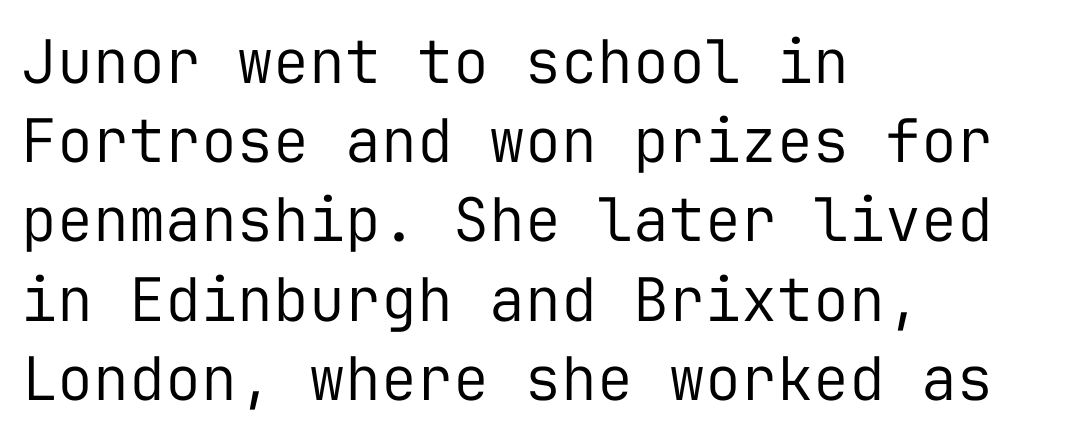
The image shows 60 px regular-weight sans-serif type, upright, monospaced; set left-aligned, normal line spacing (1.32x), normal letter spacing, not underlined; low stroke contrast and a medium x-height.
